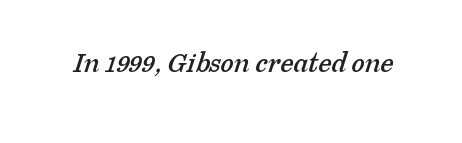
Varying glyph widths throughout — classic text-font behaviour. Here the glyphs are tracked normally, forming tight word shapes. The type family on display is of the serif kind. Decoration check: the copy has no underline.
